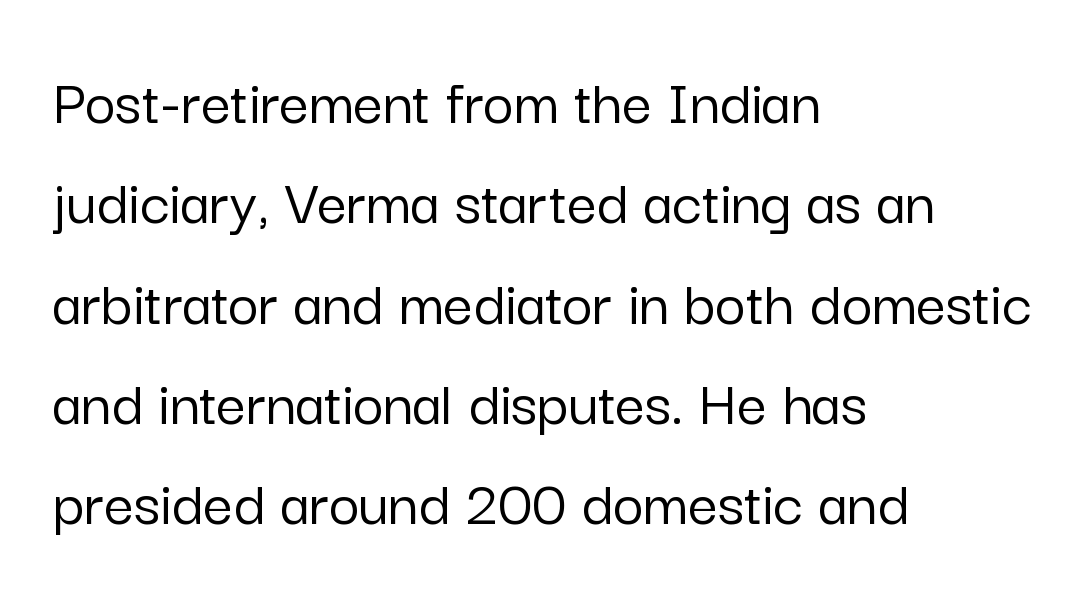
Rule under the text: the space is simply empty. Note the varied advance widths — an 'i' is clearly narrower than an 'm'. The glyphs in this specimen are sans serif. Leftover space on each line is placed entirely after the last word.
